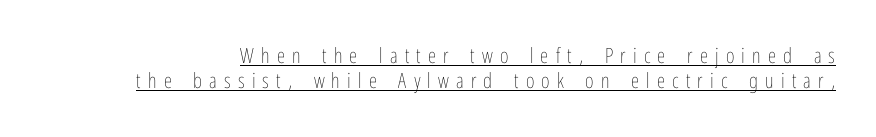
The image shows 21 px text type, upright; set line spacing 1.2x, unusually wide letter spacing (+0.34 em), underlined.
